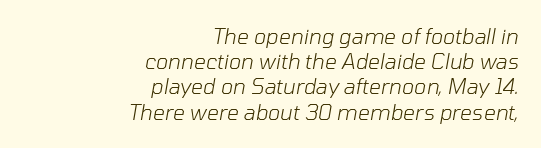
Q: Is the text bold? A: No.
Q: Is the text italic (slanted)? A: Yes, it leans right by about 10 degrees.
Q: Is the text underlined? A: No.
Q: How is the paragraph aligned? A: Right-aligned.
Q: Is the spacing between letters normal or unusually wide? A: Normal.
